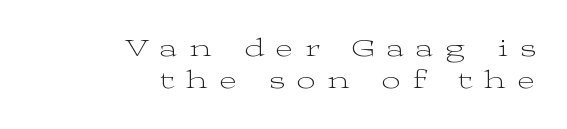
The image shows 26 px text type, upright; set right-aligned, line spacing 1.24x, unusually wide letter spacing (+0.47 em), not underlined.
